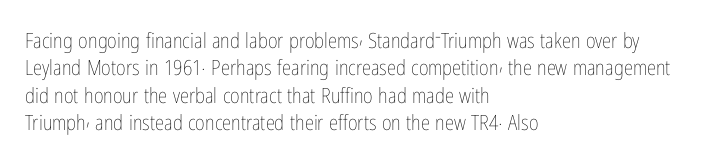
Q: Is the text bold? A: No.
Q: Is the text italic (slanted)? A: No, it is upright.
Q: Is the text underlined? A: No.
Q: How is the paragraph aligned? A: Left-aligned.
Q: Is the spacing between letters normal or unusually wide? A: Normal.
Q: Is the spacing between lines tight, normal or loose? A: Normal.
